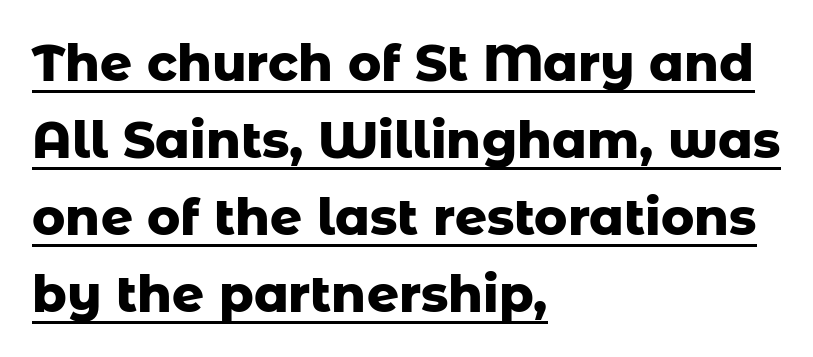
Honestly, the row spacing looks completely unremarkable. A typographer would call this underscored text. A typesetter would call this proportional, since set widths differ per character. Tracking value appears to be zero — textbook default spacing. Notice how the passage keeps a crisp vertical edge on the left only. Designer's note — italics off, roman on.
